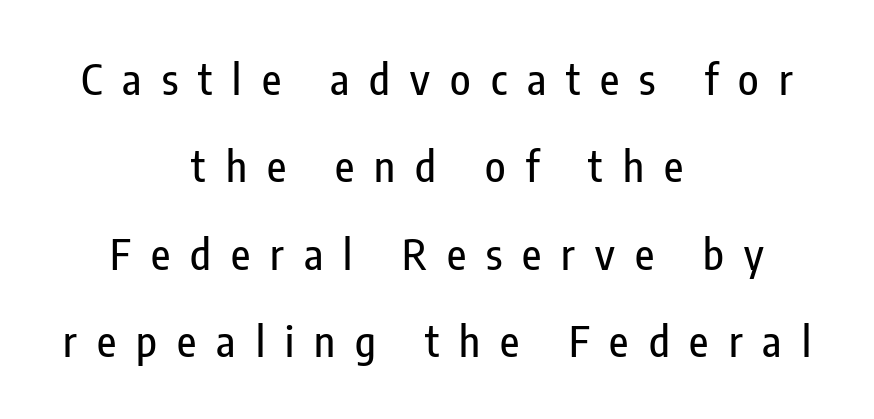
The image shows 42 px condensed sans-serif type, upright; set centered, loose line spacing (2.08x), unusually wide letter spacing (+0.48 em), not underlined; low stroke contrast and a medium x-height.
